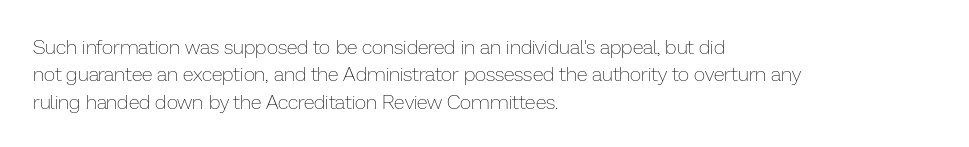
{"italic": "no", "bold": "no", "underline": "no", "align": "left", "line_spacing": "normal", "line_spacing_ratio": 1.37, "letter_spacing": "normal", "letter_spacing_em": 0.0, "glyph_px": 20}
